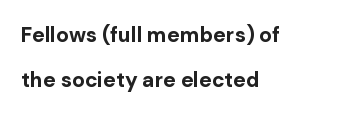
The image shows 21 px bold type, upright; set left-aligned, loose line spacing (2.13x), normal letter spacing, not underlined.
